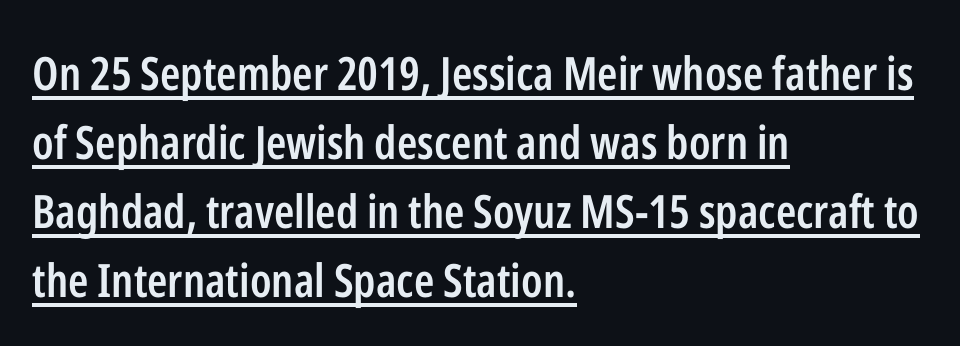
{"serif": "no", "italic": "no", "bold": "semi", "weight": "semibold", "width": "condensed", "stroke_contrast": "low", "x_height": "medium", "monospaced": "no", "underline": "yes", "align": "left", "line_spacing": "normal", "line_spacing_ratio": 1.5, "letter_spacing": "normal", "letter_spacing_em": 0.0, "glyph_px": 46}
